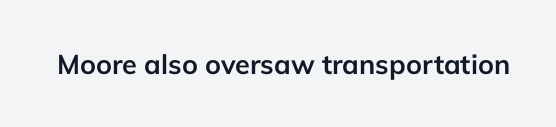
Q: Is the text bold? A: Yes.
Q: Is the text italic (slanted)? A: No, it is upright.
Q: Is the text underlined? A: No.
Q: Is the spacing between letters normal or unusually wide? A: Normal.
